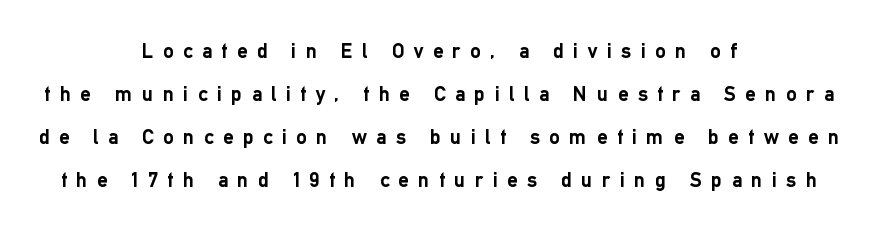
Italic: no, the glyphs are upright roman. A typesetter would call this heavily tracked-out type. Words float on clear page, feet unadorned. The passage shown is emphatically bold. Quick note: interline space is abundant.
